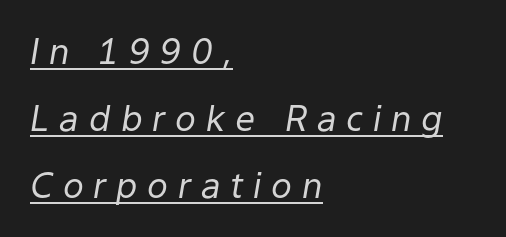
Note the varied advance widths — an 'i' is clearly narrower than an 'm'. If you drew a line through each stem, it would be angled. These lines stand farther apart than default settings would place them. This rendering uses left alignment, leaving the right contour irregular. Stems and bowls with no extra thickness — not bold.
